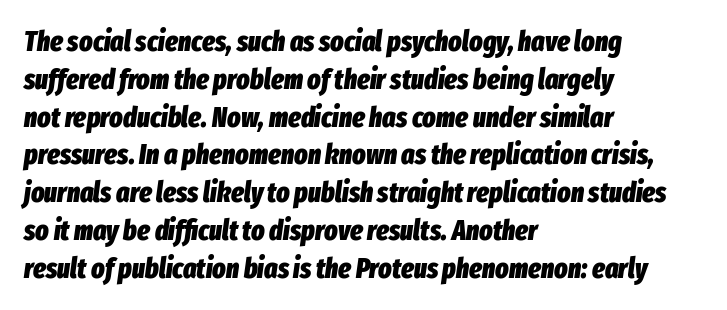
The image shows 28 px heavy, condensed type, italic (leaning right); set left-aligned, normal line spacing (1.35x), normal letter spacing, not underlined; low stroke contrast and a medium x-height.
